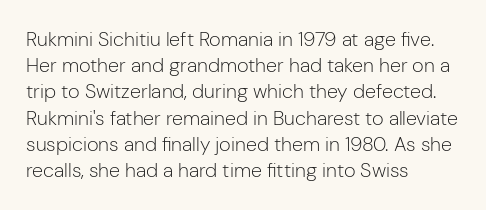
{"italic": "no", "bold": "no", "underline": "no", "align": "left", "line_spacing": "normal", "line_spacing_ratio": 1.31, "letter_spacing": "normal", "letter_spacing_em": 0.0, "glyph_px": 20}
